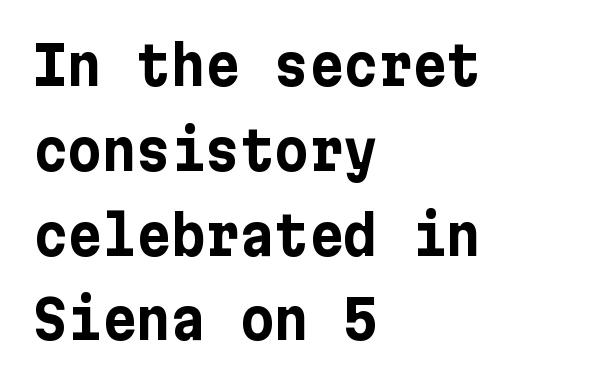
{"serif": "no", "italic": "no", "bold": "yes", "weight": "bold", "width": "normal", "stroke_contrast": "low", "x_height": "medium", "underline": "no", "align": "left", "line_spacing": "normal", "line_spacing_ratio": 1.6, "letter_spacing": "normal", "letter_spacing_em": 0.0, "glyph_px": 53}
